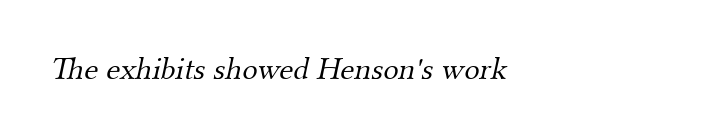
Stems and bowls with no extra thickness — not bold. The space directly below the letters is spotless. Here the designer chose a conventional face with non-uniform glyph widths. In terms of letterspacing, this is plain default setting. To sum up the face: it has serifs.
